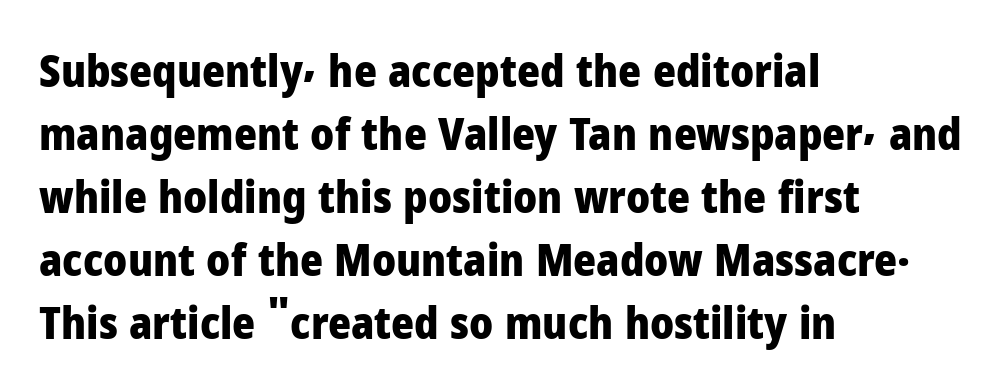
The image shows 44 px heavy sans-serif type, upright; set left-aligned, normal line spacing (1.43x), normal letter spacing, not underlined; low stroke contrast and a medium x-height.
